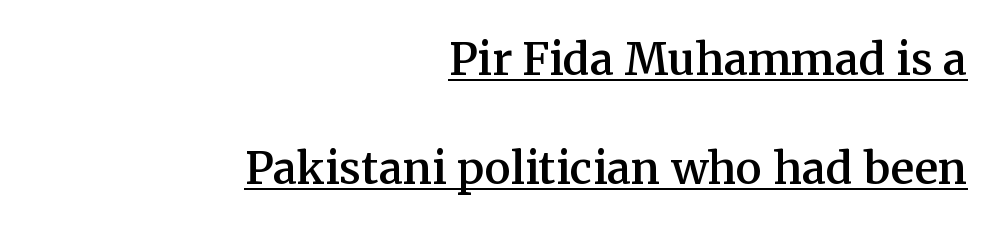
The lines in this sample share a right terminus and differ only in where they begin. This sample uses plain, unmodified letter spacing. Each glyph is drawn with semibold strokes, heavier than normal yet not fully bold. Underline: present. Yep, those are serifs on the letters.
